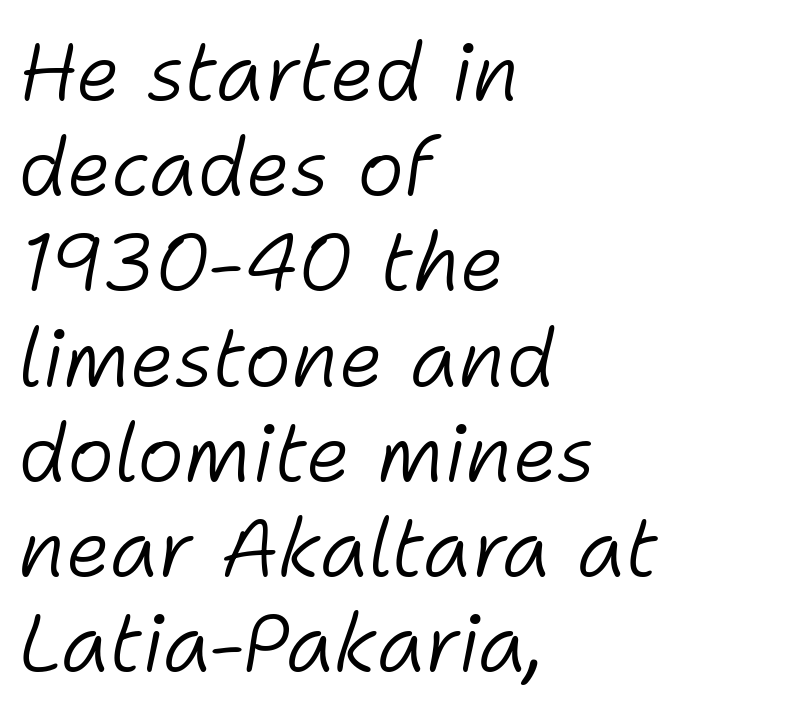
The image shows 80 px light type, italic (leaning right); set left-aligned, line spacing 1.19x, normal letter spacing, not underlined; low stroke contrast and a medium x-height.
